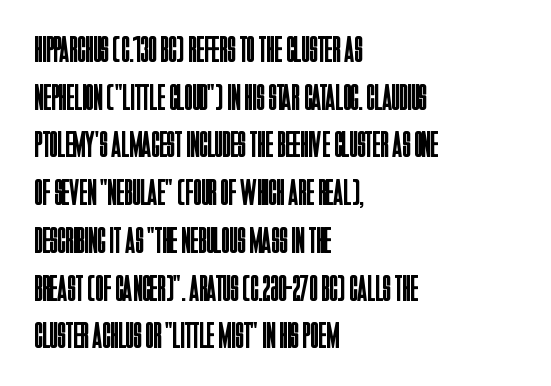
The image shows 37 px regular-weight, condensed sans-serif type, upright; set left-aligned, normal line spacing (1.29x), normal letter spacing, not underlined; low stroke contrast and a large x-height.
